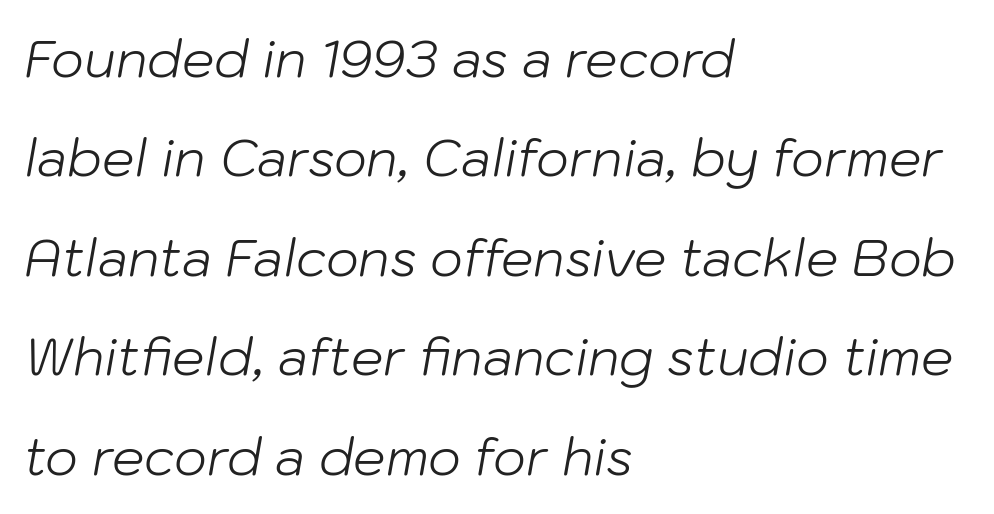
Stem width sits at or under what a default text font uses. Leading is clearly above the norm, producing a sparse column. Is the block centered? No — it sits flush against the left margin. This sample has the flowing, uneven cadence of proportional lettering. Caption: standard tracking, unaltered. Looking at the ascenders, they clearly lean.
